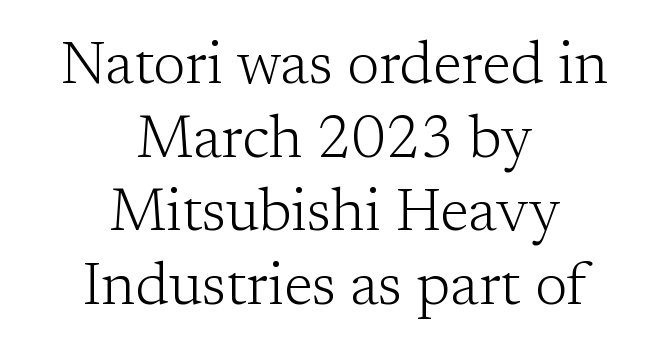
You can tell it's not italic because the verticals are truly vertical. In terms of leading, this rendering sits right in the middle. Leftover space on each line is divided equally before and after the words. The designer went with a serif here, giving each stem small feet. Unmarked baselines from the first word to the last.
